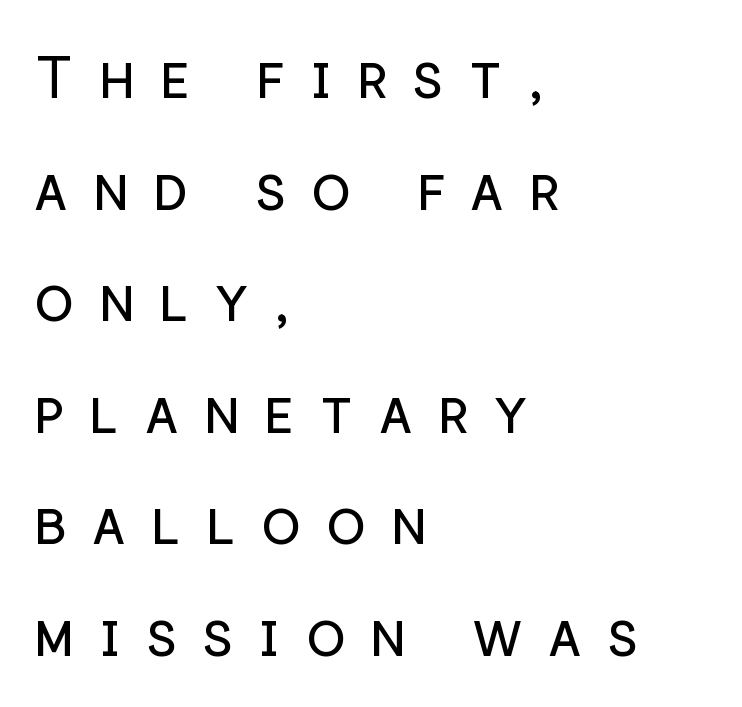
{"serif": "no", "italic": "no", "bold": "no", "weight": "regular", "width": "normal", "stroke_contrast": "low", "x_height": "medium", "monospaced": "no", "underline": "no", "align": "left", "line_spacing_ratio": 1.89, "letter_spacing": "wide", "letter_spacing_em": 0.42, "glyph_px": 59}
